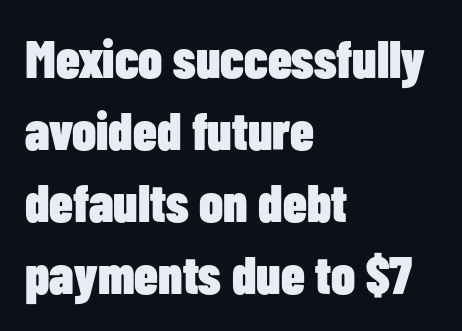
These lines are rendered in a variable-pitch font. Has an underline been added? It has not. The lettering stays uniformly vertical, giving the passage a roman look. Characters follow at the spacing the type designer built in.
